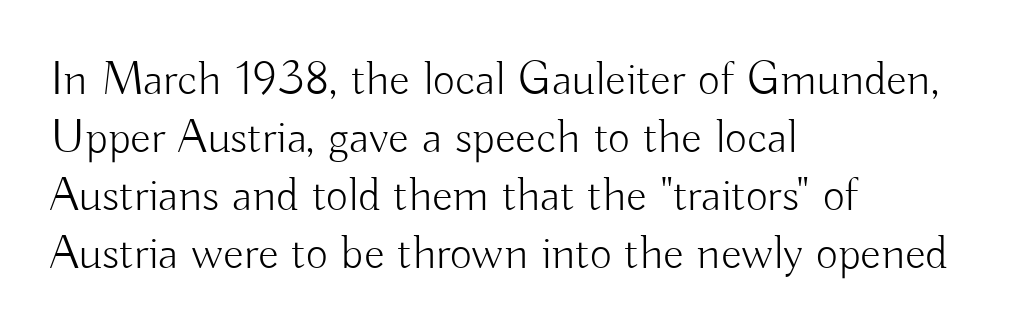
The image shows 48 px light sans-serif type, upright; set left-aligned, line spacing 1.21x, normal letter spacing, not underlined; low stroke contrast and a small x-height.
